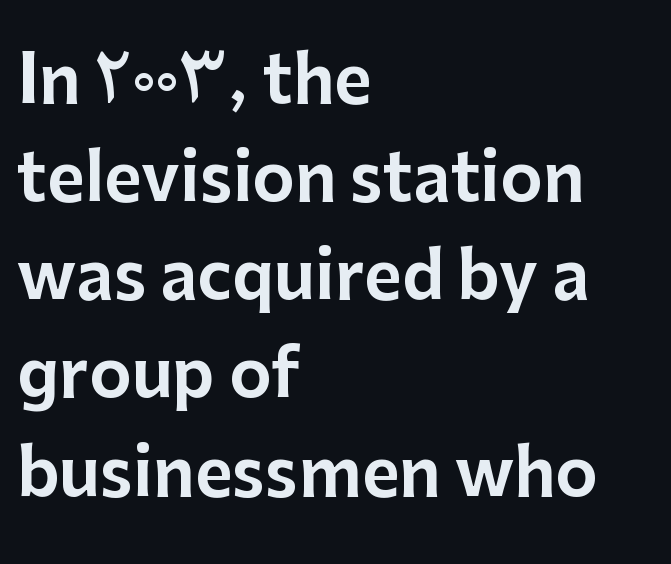
Classification — sans serif. Looks like regular typesetting: each glyph gets only the width it needs. This rendering features lettering with no underline. What's the leading like? Ordinary, nothing unusual. Rendered with straight, roman letterforms. One-word summary of the alignment: left.
